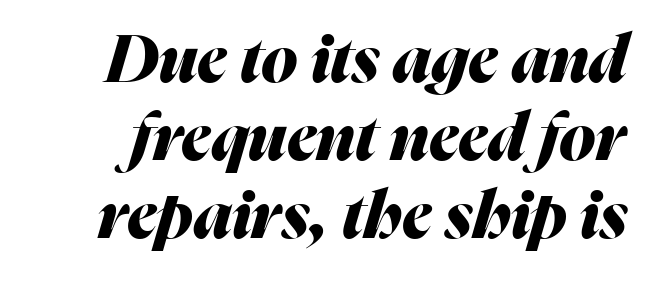
{"italic": "yes", "lean": "right", "slant_degrees": 16, "bold": "yes", "weight": "heavy", "width": "normal", "stroke_contrast": "medium", "x_height": "medium", "monospaced": "no", "underline": "no", "line_spacing_ratio": 1.18, "letter_spacing": "normal", "letter_spacing_em": 0.0, "glyph_px": 66}
